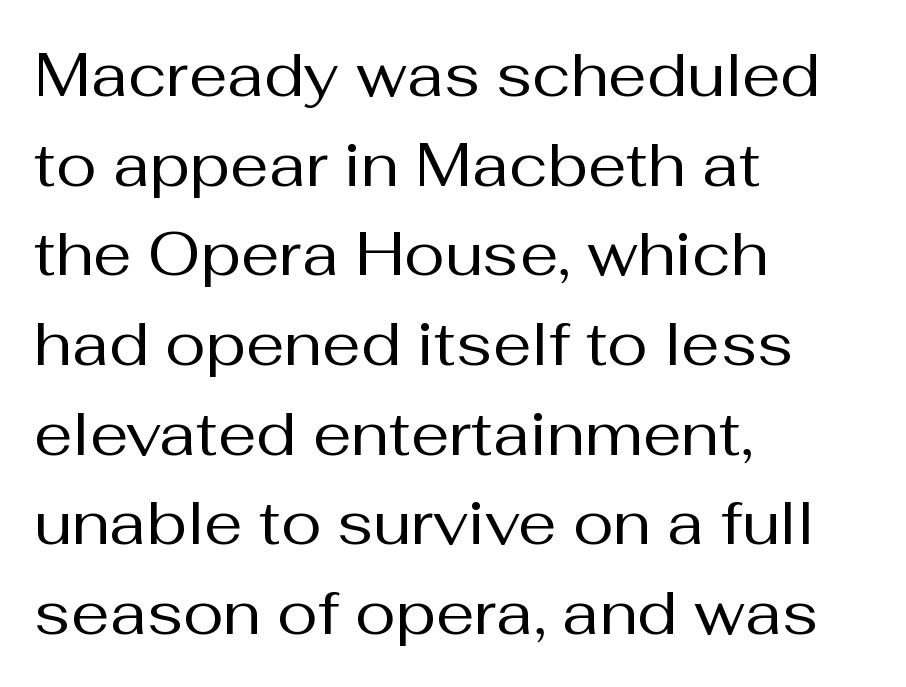
The image shows 61 px regular-weight sans-serif type, upright; set left-aligned, normal line spacing (1.47x), normal letter spacing, not underlined; medium stroke contrast and a medium x-height.
